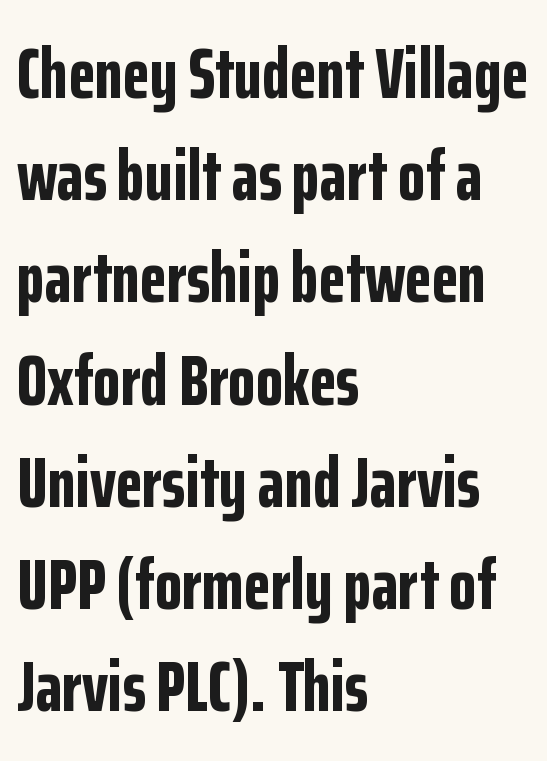
{"serif": "no", "italic": "no", "bold": "yes", "weight": "bold", "width": "condensed", "stroke_contrast": "low", "x_height": "medium", "monospaced": "no", "underline": "no", "align": "left", "line_spacing": "normal", "line_spacing_ratio": 1.44, "letter_spacing": "normal", "letter_spacing_em": 0.0, "glyph_px": 71}
